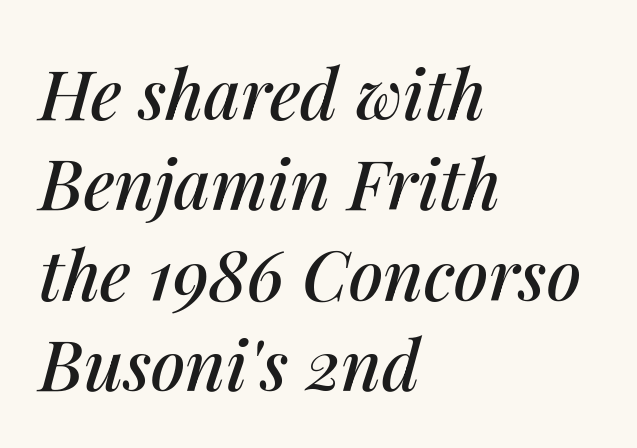
The image shows 69 px text type, italic (leaning right); set left-aligned, normal line spacing (1.31x), normal letter spacing, not underlined; medium stroke contrast and a medium x-height.
